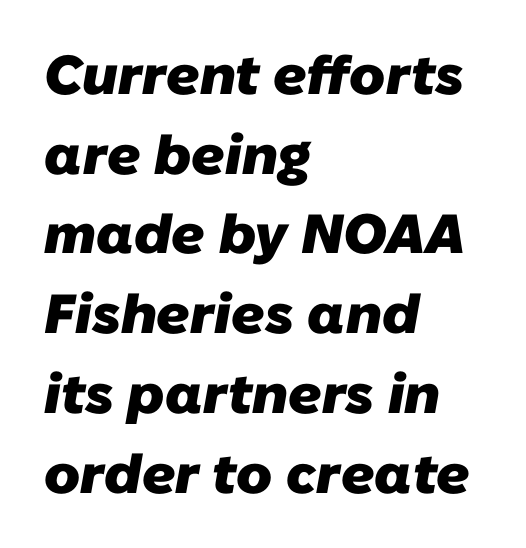
The image shows 55 px heavy sans-serif type; set left-aligned, normal line spacing (1.45x), normal letter spacing, not underlined; low stroke contrast and a medium x-height.
